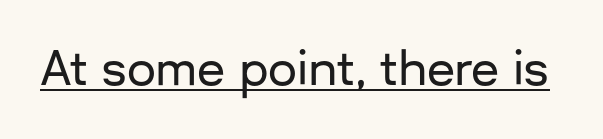
The image shows 46 px sans-serif type, upright; set normal letter spacing, underlined; low stroke contrast and a medium x-height.
